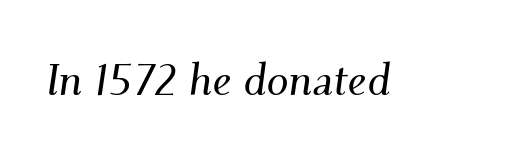
Observe the serifs anchoring each vertical stroke in this sample. Think of a printed novel: that variable character pitch is what you see here. Slant detected: the letters are inclined. The gaps between neighbouring characters are ordinary and unremarkable. The zone under the glyphs is completely vacant.
